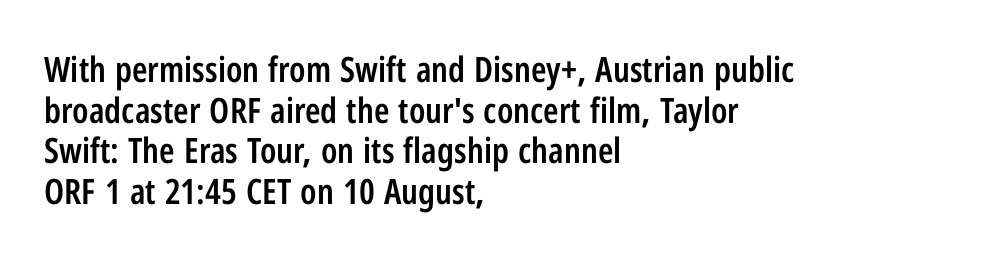
{"serif": "no", "italic": "no", "bold": "semi", "weight": "semibold", "width": "condensed", "stroke_contrast": "low", "x_height": "medium", "monospaced": "no", "underline": "no", "align": "left", "line_spacing_ratio": 1.16, "letter_spacing": "normal", "letter_spacing_em": 0.0, "glyph_px": 35}
